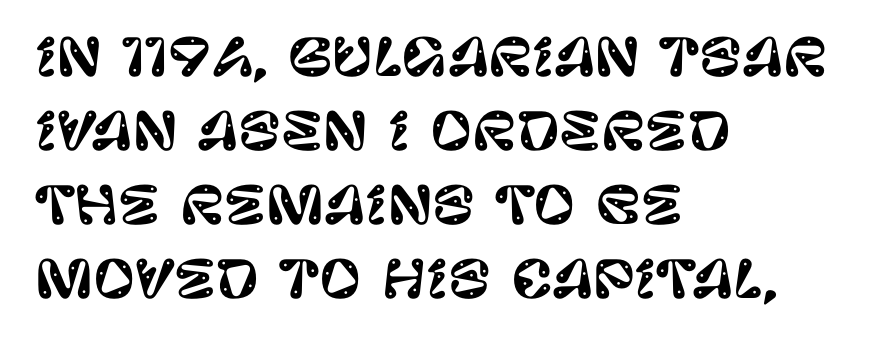
Whoever set this chose a conventional vertical rhythm. Typographically, this falls in the sans-serif category. Bare-footed words on every line.
